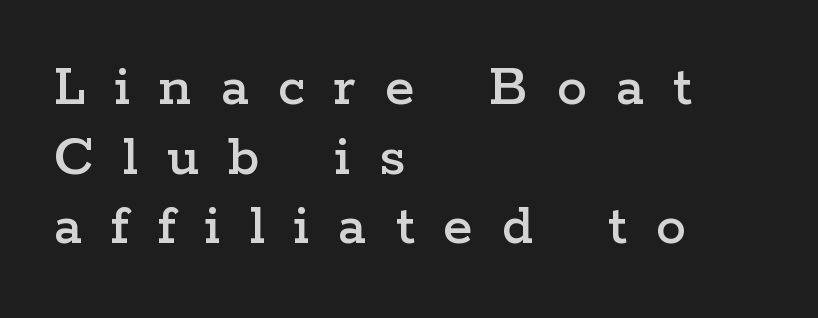
The image shows 60 px wide serif type, upright; set left-aligned, line spacing 1.16x, unusually wide letter spacing (+0.48 em), not underlined; low stroke contrast and a medium x-height.
